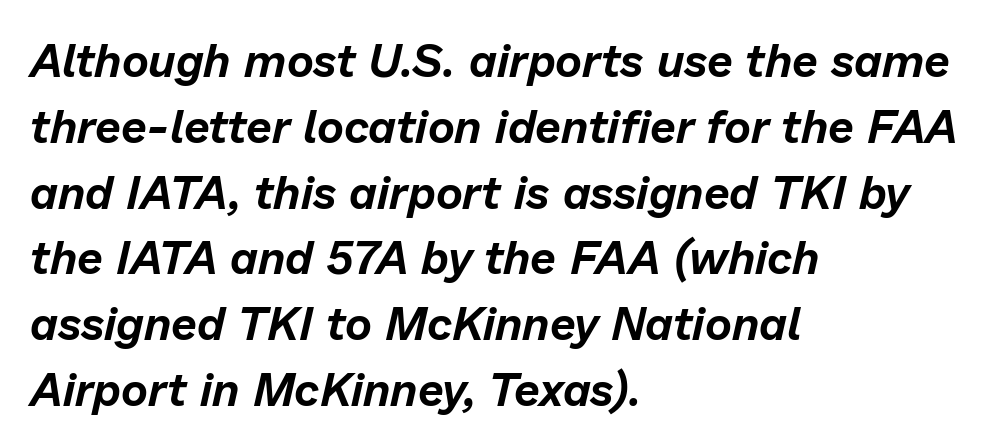
{"italic": "yes", "lean": "right", "slant_degrees": 13, "width": "normal", "stroke_contrast": "low", "x_height": "medium", "monospaced": "no", "underline": "no", "align": "left", "line_spacing": "normal", "line_spacing_ratio": 1.43, "letter_spacing": "normal", "letter_spacing_em": 0.0, "glyph_px": 46}
